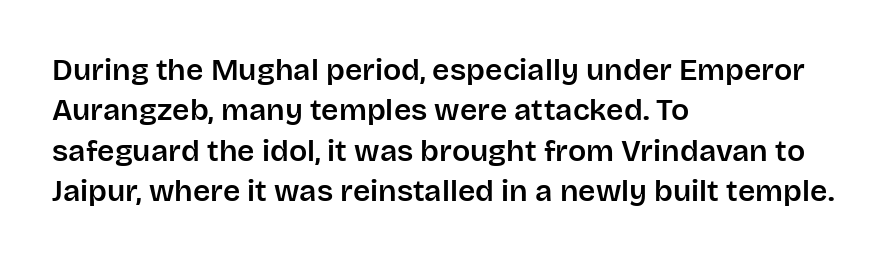
Q: Is the text italic (slanted)? A: No, it is upright.
Q: Is the typeface a serif or a sans-serif typeface? A: Sans-serif.
Q: Is the text underlined? A: No.
Q: How is the paragraph aligned? A: Left-aligned.
Q: Is the spacing between letters normal or unusually wide? A: Normal.
Q: Is the spacing between lines tight, normal or loose? A: Normal.
Q: Width (condensed, normal, or wide)? A: Normal.
Q: Stroke contrast? A: Low.
Q: x-height? A: Large.
Q: Monospaced? A: No.
